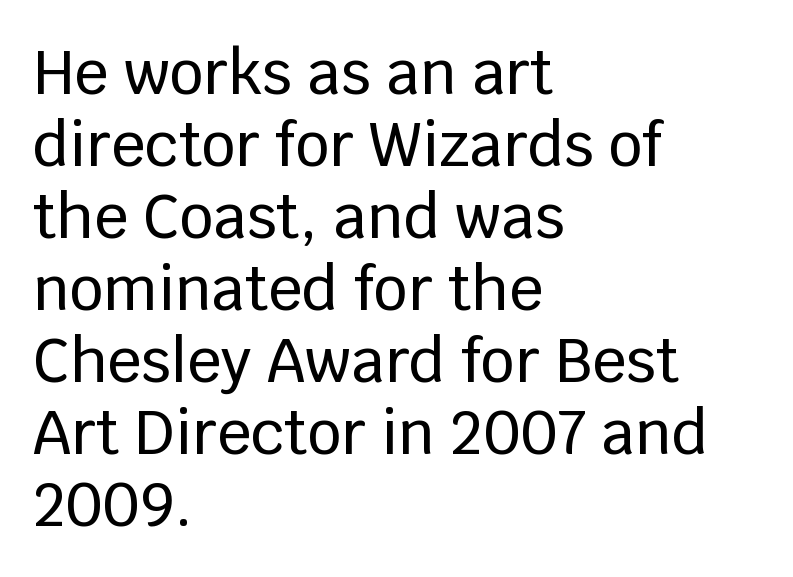
The paragraph shown leans on its left margin. The designer went with a sans here, leaving each stem footless. Posture: straight, roman, zero tilt. Proportional: the letters do not fall into vertical columns.
